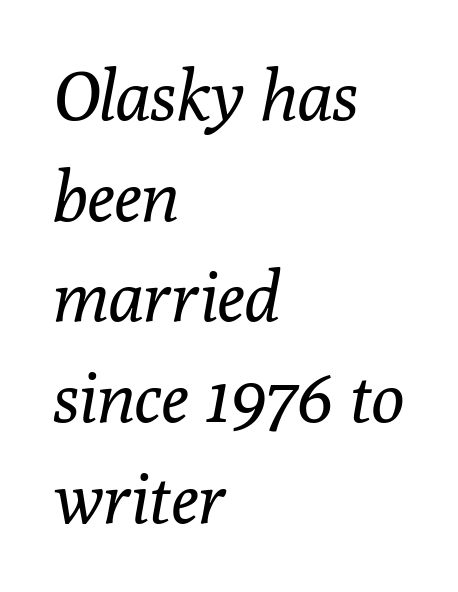
These lines are composed in type with serifs. This sample has the flowing, uneven cadence of proportional lettering. This is oblique type, the kind used for emphasis or titles. The passage shown stacks its lines at a standard gap.
